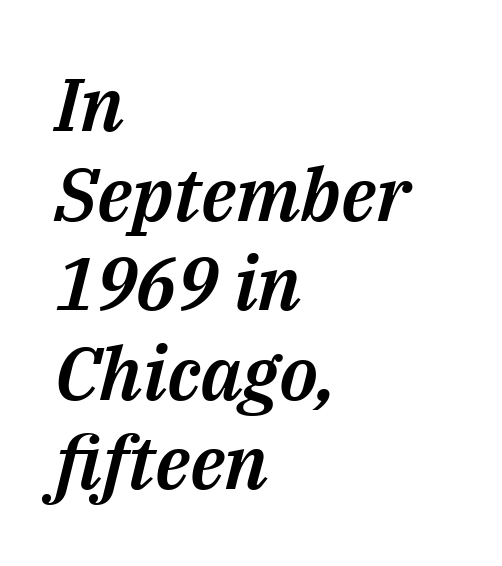
Q: Is the text italic (slanted)? A: Yes, it leans right by about 14 degrees.
Q: Is the text underlined? A: No.
Q: How is the paragraph aligned? A: Left-aligned.
Q: Is the spacing between letters normal or unusually wide? A: Normal.
Q: Width (condensed, normal, or wide)? A: Normal.
Q: Stroke contrast? A: Medium.
Q: x-height? A: Medium.
Q: Monospaced? A: No.
